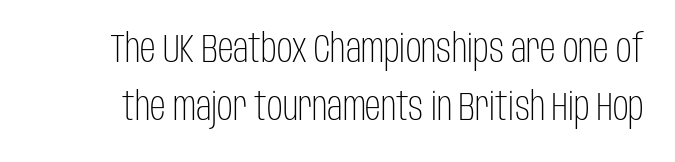
Q: Is the text bold? A: No.
Q: Is the text italic (slanted)? A: No, it is upright.
Q: Is the typeface a serif or a sans-serif typeface? A: Sans-serif.
Q: Is the text underlined? A: No.
Q: Is the spacing between letters normal or unusually wide? A: Normal.
Q: Is the spacing between lines tight, normal or loose? A: Normal.
Q: Width (condensed, normal, or wide)? A: Condensed.
Q: Stroke contrast? A: Low.
Q: x-height? A: Large.
Q: Monospaced? A: No.
